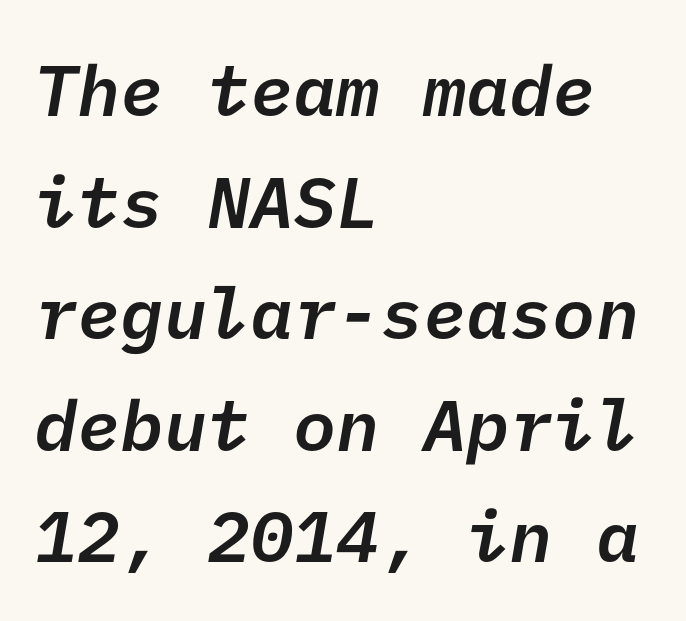
The rows are spaced the way most documents space them. Each letter's strokes conclude bluntly, with no projecting serifs. Compared with an ordinary text face, these strokes are moderately heavier — a semibold. Horizontally, the lines are justified to the leading edge only. Glyph-to-glyph distance matches everyday printed text. Descender tails drop into unmarked territory.
